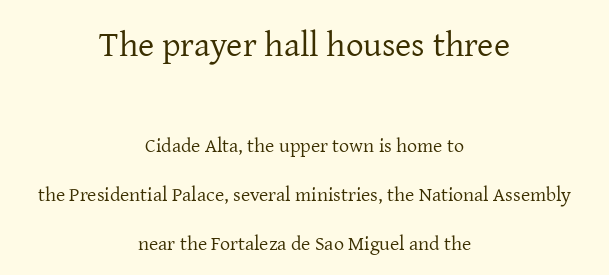
{"serif": "yes", "italic": "no", "bold": "no", "weight": "regular", "width": "normal", "stroke_contrast": "low", "x_height": "medium", "monospaced": "no", "underline": "no", "align": "center", "line_spacing": "loose", "line_spacing_ratio": 2.44, "letter_spacing": "normal", "letter_spacing_em": 0.0, "larger_block": "first", "size_ratio": 1.75, "glyph_px": 35}
